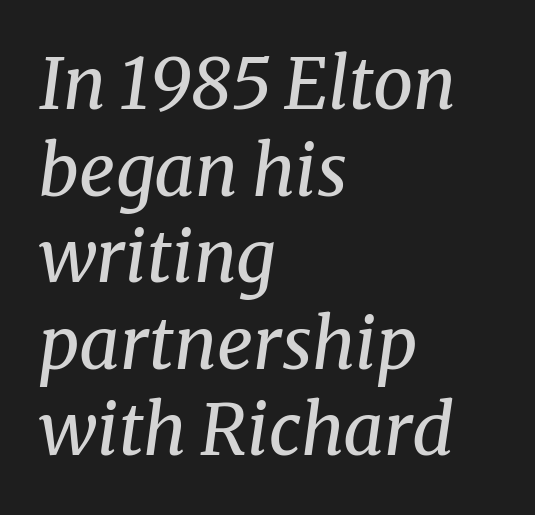
The image shows 71 px regular-weight serif type, italic (leaning right); set left-aligned, line spacing 1.22x, normal letter spacing, not underlined; medium stroke contrast and a medium x-height.
